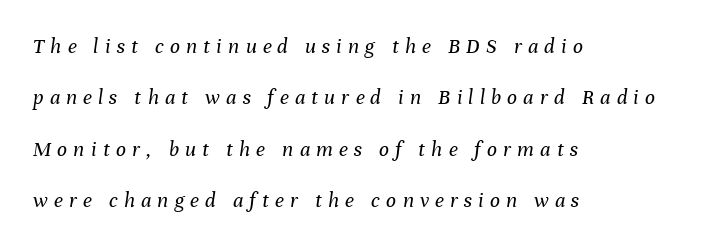
A light-to-regular cut is what we see here. Line beginnings align vertically; line endings do not. The gaps between neighbouring characters are conspicuously large. How would I describe the line gaps? Wide and relaxed.
